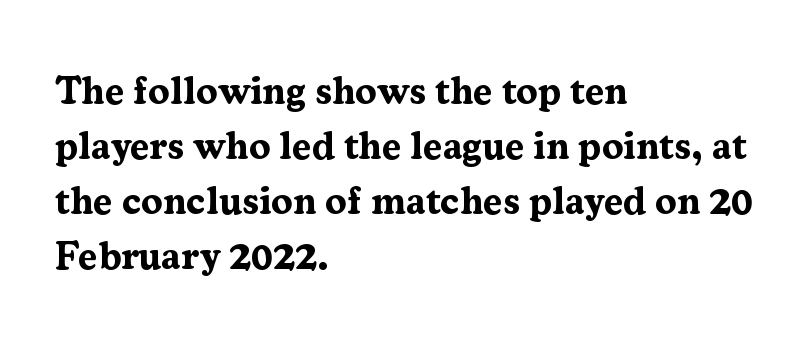
Note: serifs present on the glyphs. Does the copy run flush right? No — it runs flush left. The tracking reads as untouched default to a designer's eye. Varying glyph widths throughout — classic text-font behaviour. The sample has been set heavy, in full bold. The passage shown stacks its lines at a standard gap.
